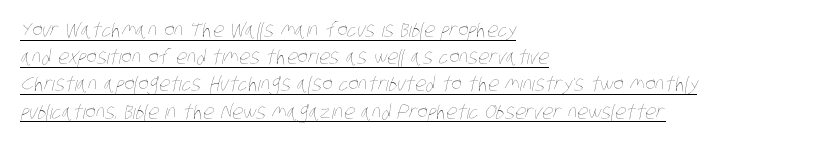
Q: Is the text bold? A: No.
Q: Is the text underlined? A: Yes.
Q: How is the paragraph aligned? A: Left-aligned.
Q: Is the spacing between letters normal or unusually wide? A: Normal.
Q: Is the spacing between lines tight, normal or loose? A: Normal.
